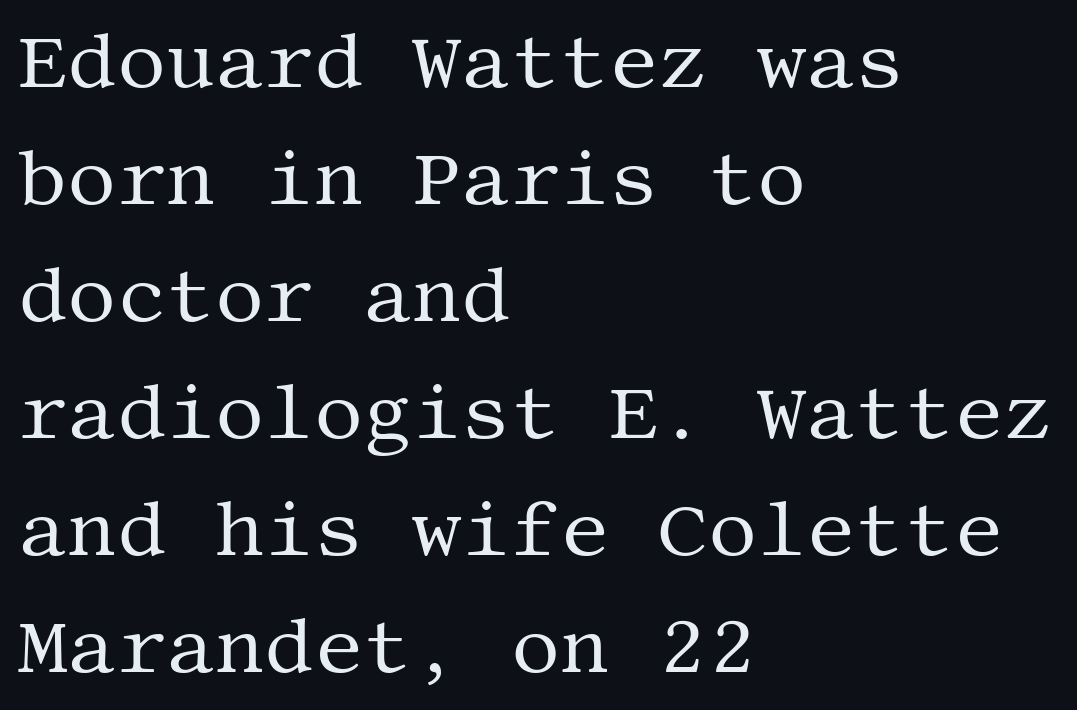
This rendering uses left alignment, leaving the right contour irregular. The typeface chosen for these lines features serifs. Nothing unusual about the tracking: characters are spaced as the font intends. Each new line begins a customary step beneath the previous one.
